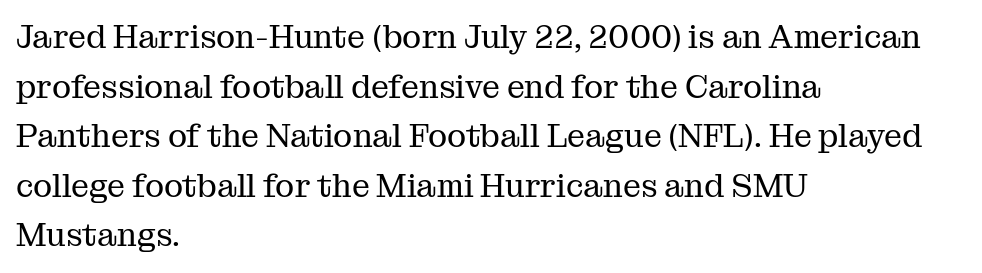
{"serif": "yes", "italic": "no", "bold": "no", "weight": "regular", "width": "normal", "stroke_contrast": "medium", "x_height": "medium", "monospaced": "no", "underline": "no", "align": "left", "line_spacing": "normal", "line_spacing_ratio": 1.55, "letter_spacing": "normal", "letter_spacing_em": 0.0, "glyph_px": 32}
